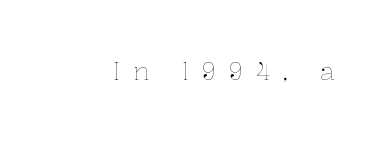
The line texture is sparse and dotted thanks to wide tracking. Glance below the letters and you will spot only blank space. Nothing heavy about these letters — not bold at all. When letters stand straight like this, we call the style roman or upright.
